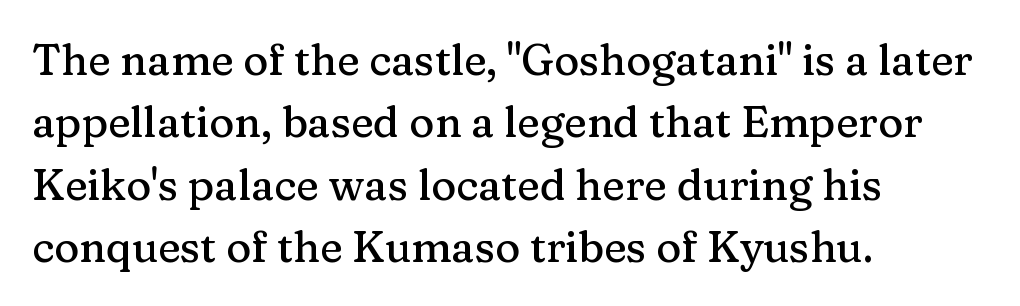
Q: Is the text italic (slanted)? A: No, it is upright.
Q: Is the typeface a serif or a sans-serif typeface? A: Serif.
Q: Is the text underlined? A: No.
Q: How is the paragraph aligned? A: Left-aligned.
Q: Is the spacing between letters normal or unusually wide? A: Normal.
Q: Is the spacing between lines tight, normal or loose? A: Normal.
Q: Width (condensed, normal, or wide)? A: Normal.
Q: Stroke contrast? A: Medium.
Q: x-height? A: Medium.
Q: Monospaced? A: No.
